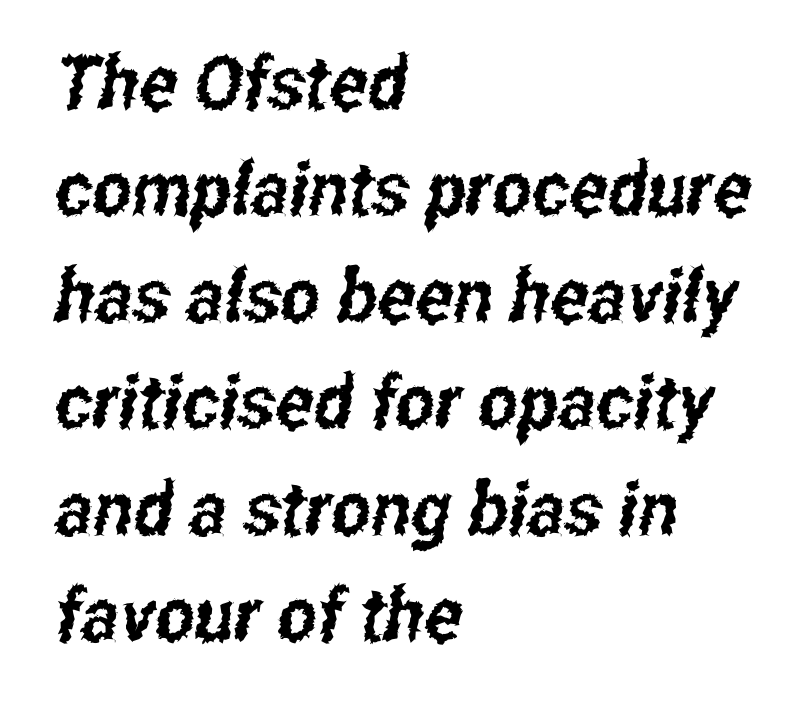
{"serif": "no", "width": "condensed", "stroke_contrast": "low", "x_height": "medium", "monospaced": "no", "underline": "no", "align": "left", "line_spacing": "normal", "line_spacing_ratio": 1.42, "letter_spacing": "normal", "letter_spacing_em": 0.0, "glyph_px": 75}
